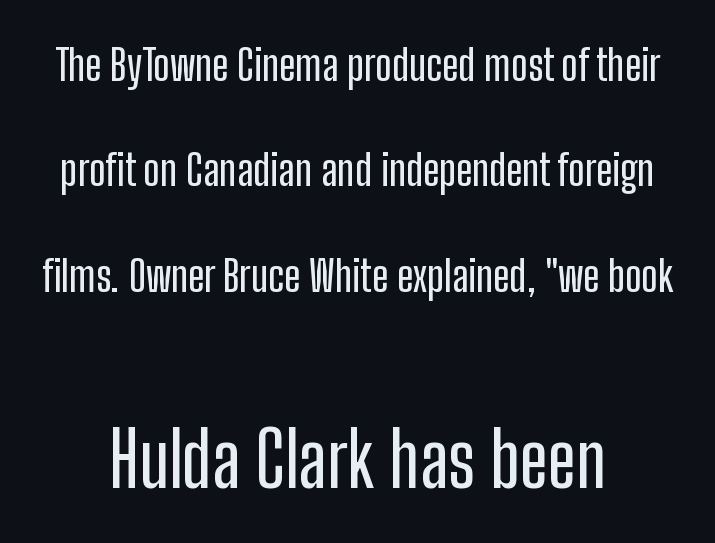
{"serif": "no", "italic": "no", "width": "condensed", "stroke_contrast": "low", "x_height": "medium", "monospaced": "no", "underline": "no", "line_spacing": "loose", "line_spacing_ratio": 2.45, "letter_spacing": "normal", "letter_spacing_em": 0.0, "larger_block": "second", "size_ratio": 1.74, "glyph_px": 75}
